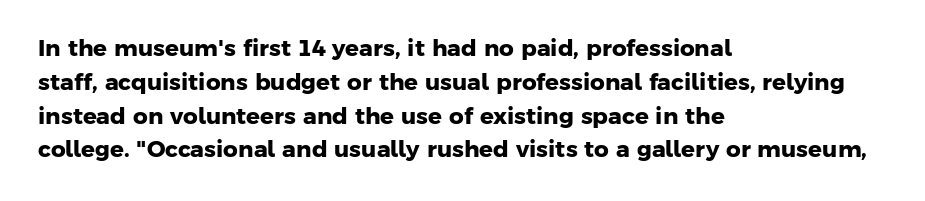
{"bold": "yes", "underline": "no", "align": "left", "line_spacing": "normal", "line_spacing_ratio": 1.47, "letter_spacing": "normal", "letter_spacing_em": 0.0, "glyph_px": 23}
